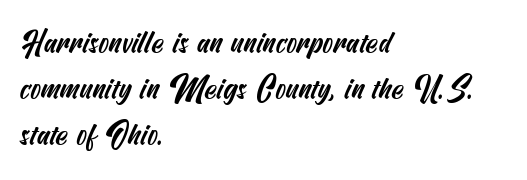
The image shows 31 px condensed sans-serif type; set left-aligned, normal line spacing (1.49x), normal letter spacing, not underlined; medium stroke contrast and a small x-height.
